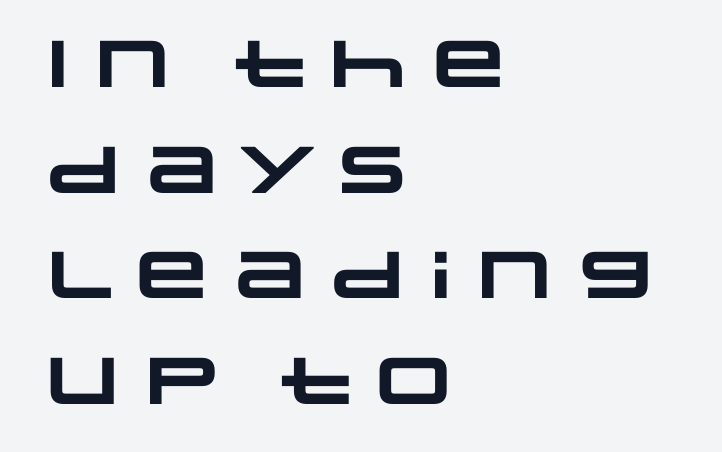
{"serif": "no", "bold": "yes", "weight": "heavy", "width": "wide", "stroke_contrast": "low", "x_height": "large", "monospaced": "no", "underline": "no", "align": "left", "line_spacing": "normal", "line_spacing_ratio": 1.6, "letter_spacing": "normal", "letter_spacing_em": 0.0, "glyph_px": 66}
